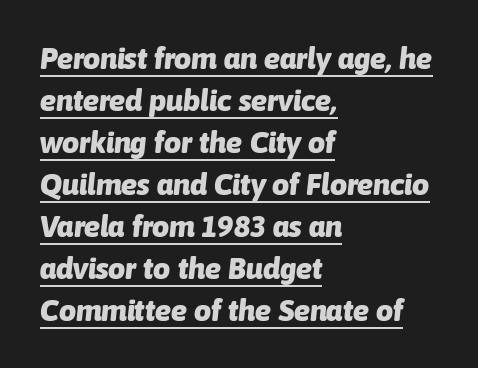
The image shows 30 px heavy type, italic (leaning right); set left-aligned, normal line spacing (1.4x), normal letter spacing, underlined; low stroke contrast and a medium x-height.
